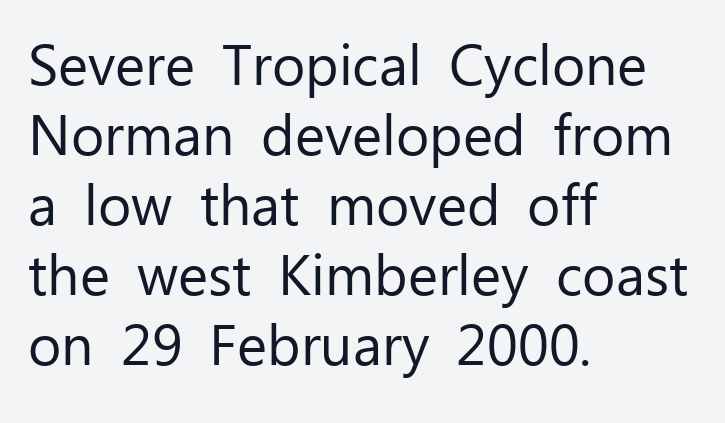
{"serif": "no", "italic": "no", "bold": "no", "weight": "regular", "width": "normal", "stroke_contrast": "low", "x_height": "medium", "monospaced": "no", "underline": "no", "align": "left", "line_spacing_ratio": 1.23, "letter_spacing": "normal", "letter_spacing_em": 0.0, "glyph_px": 57}
